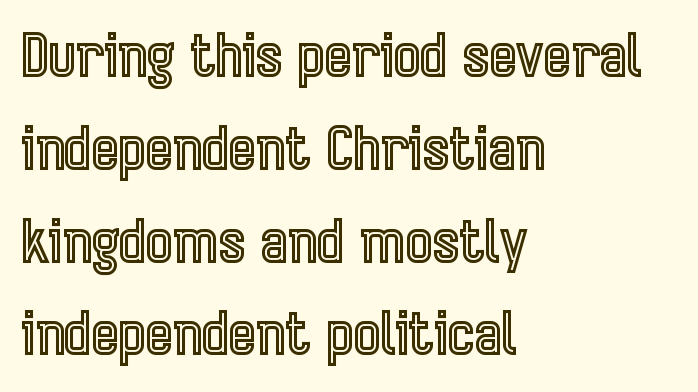
The image shows 58 px condensed type, upright; set left-aligned, normal line spacing (1.6x), normal letter spacing, not underlined; a medium x-height.
